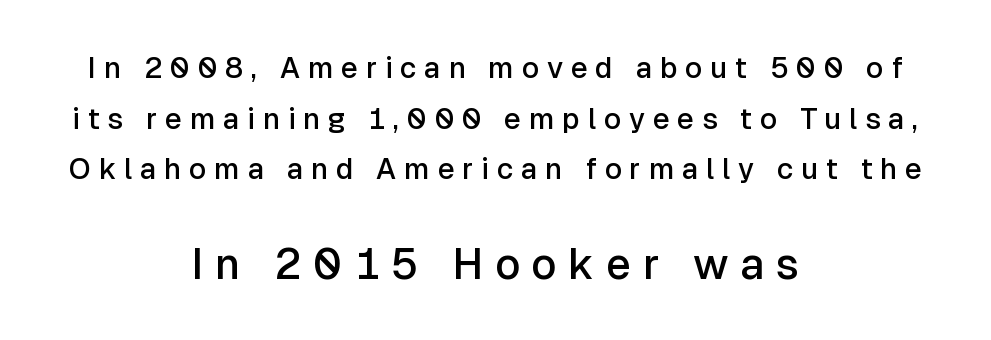
The image shows 43 px semibold sans-serif type, upright; set centered, line spacing 1.75x, unusually wide letter spacing (+0.27 em), not underlined; the second (bottom) block is 1.48x larger; low stroke contrast and a medium x-height.
